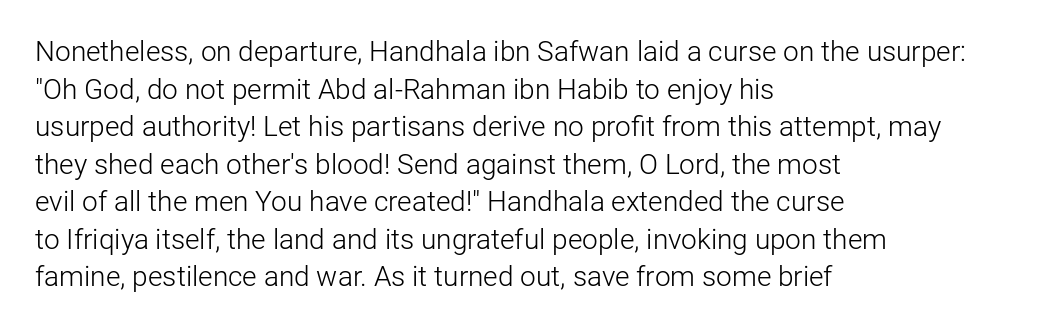
Is this a heavy cut? Hardly; it is regular or lighter. These lines sit exactly where default settings would place them. Look at the tracking — it's just the regular setting, nothing added. The ragged edge is on the right, which tells us the setting is flush left. Character widths vary here, with narrow letters taking less room than wide ones. Nope, not italic — everything's standing straight.
